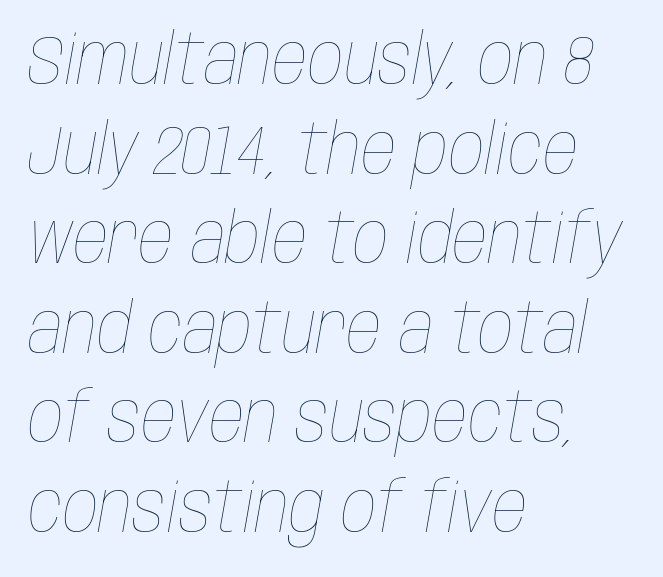
The image shows 70 px thin, condensed type, italic (leaning right); set left-aligned, normal line spacing (1.28x), normal letter spacing, not underlined; low stroke contrast and a large x-height.
